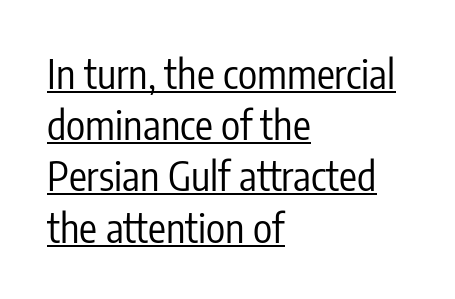
Q: Is the text bold? A: No.
Q: Is the text italic (slanted)? A: No, it is upright.
Q: Is the typeface a serif or a sans-serif typeface? A: Sans-serif.
Q: Is the text underlined? A: Yes.
Q: How is the paragraph aligned? A: Left-aligned.
Q: Is the spacing between letters normal or unusually wide? A: Normal.
Q: Is the spacing between lines tight, normal or loose? A: Normal.
Q: Width (condensed, normal, or wide)? A: Condensed.
Q: Stroke contrast? A: Low.
Q: x-height? A: Medium.
Q: Monospaced? A: No.
